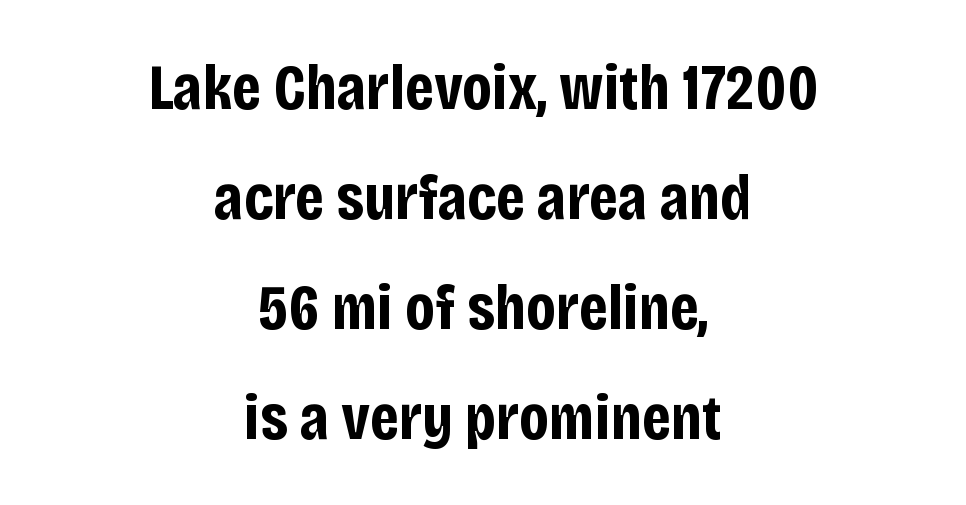
{"serif": "no", "italic": "no", "bold": "yes", "weight": "bold", "width": "condensed", "stroke_contrast": "low", "x_height": "large", "monospaced": "no", "underline": "no", "align": "center", "line_spacing": "normal", "line_spacing_ratio": 1.69, "letter_spacing": "normal", "letter_spacing_em": 0.0, "glyph_px": 65}
